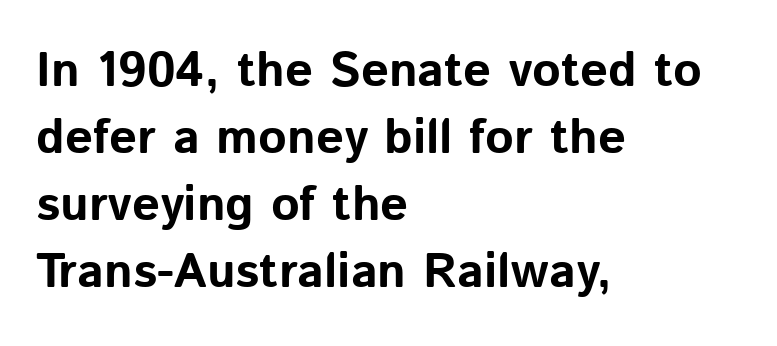
The image shows 49 px bold sans-serif type, upright; set left-aligned, normal line spacing (1.37x), normal letter spacing, not underlined; low stroke contrast and a medium x-height.
